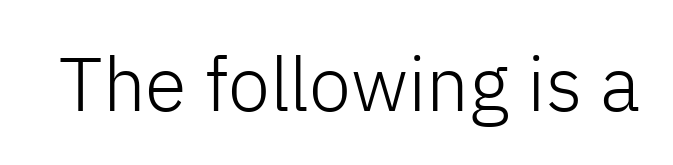
Nothing sits at the stroke ends, so this counts as sans-serif. It's the straight-up-and-down kind of type. Words appear dense and cohesive because spacing is normal. Letters rest on an invisible, unmarked baseline. The letters advance in unequal steps, a hallmark of proportional type. Caption: face not bold, strokes unweighted.
